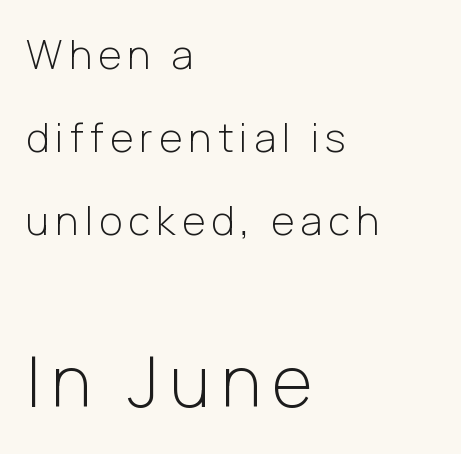
Q: Is the text bold? A: No.
Q: Is the text italic (slanted)? A: No, it is upright.
Q: Is the typeface a serif or a sans-serif typeface? A: Sans-serif.
Q: Is the text underlined? A: No.
Q: How is the paragraph aligned? A: Left-aligned.
Q: Is the spacing between lines tight, normal or loose? A: Loose.
Q: Which block of text is set in a larger size, the first (top) or the second (bottom)? A: The second (bottom) one.
Q: Width (condensed, normal, or wide)? A: Normal.
Q: Stroke contrast? A: Low.
Q: x-height? A: Medium.
Q: Monospaced? A: No.
